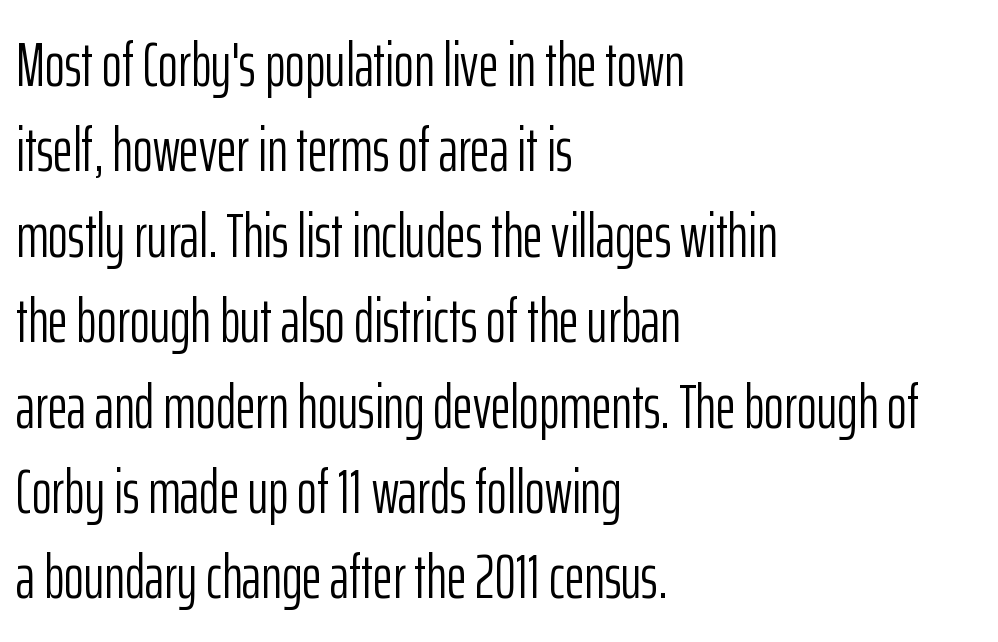
The image shows 61 px light, condensed sans-serif type, upright; set left-aligned, normal line spacing (1.4x), normal letter spacing, not underlined; low stroke contrast and a medium x-height.
